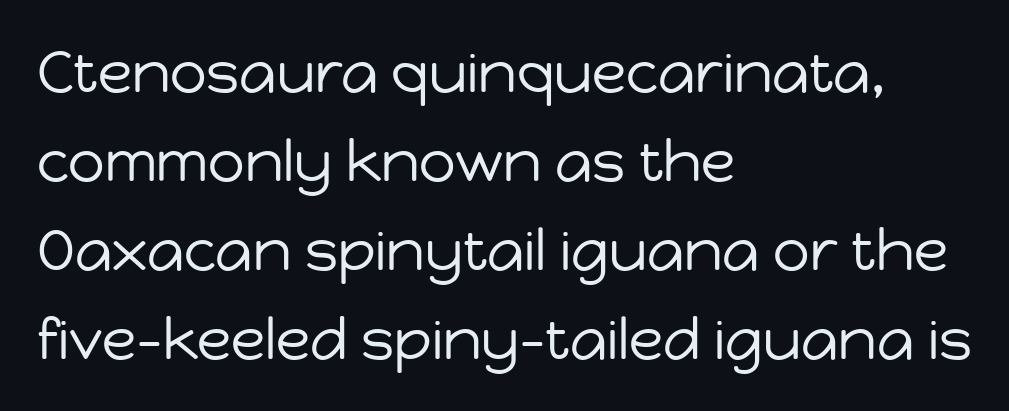
Check the space under the baseline: it is left empty. Each letter keeps its own natural width here, so spacing adapts to shape. Honestly, the row spacing looks completely unremarkable. On a weight scale, this lands at 450 or below.
